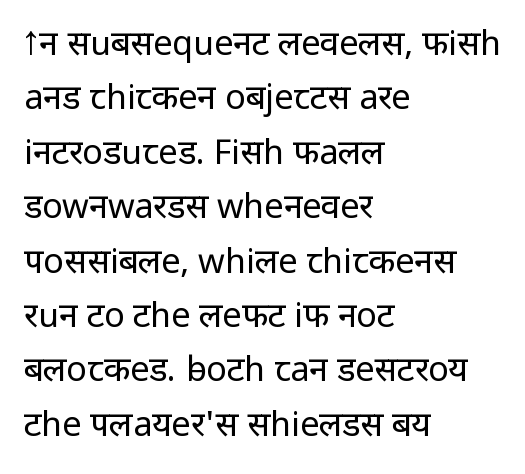
Caption: multi-line text, flush left, ragged right. Lines of text with bare space underneath. The line texture is even and compact thanks to regular tracking. Posture: vertical. What kind of face is this? One without serifs — a sans. Character widths vary here, with narrow letters taking less room than wide ones.
